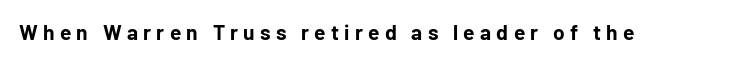
{"italic": "no", "bold": "yes", "underline": "no", "letter_spacing": "wide", "letter_spacing_em": 0.25, "glyph_px": 21}
